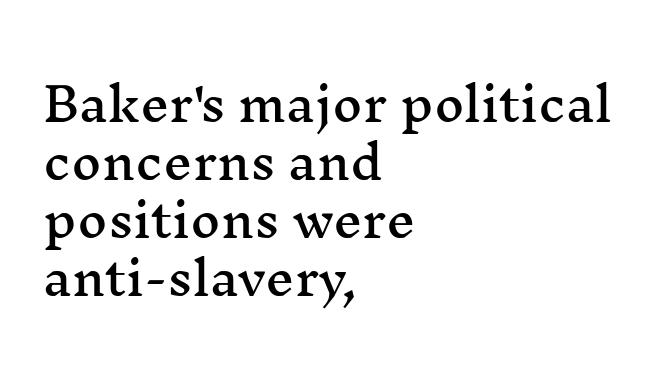
{"serif": "yes", "italic": "no", "width": "wide", "stroke_contrast": "medium", "x_height": "medium", "monospaced": "no", "underline": "no", "align": "left", "line_spacing": "normal", "line_spacing_ratio": 1.26, "letter_spacing": "normal", "letter_spacing_em": 0.0, "glyph_px": 46}
